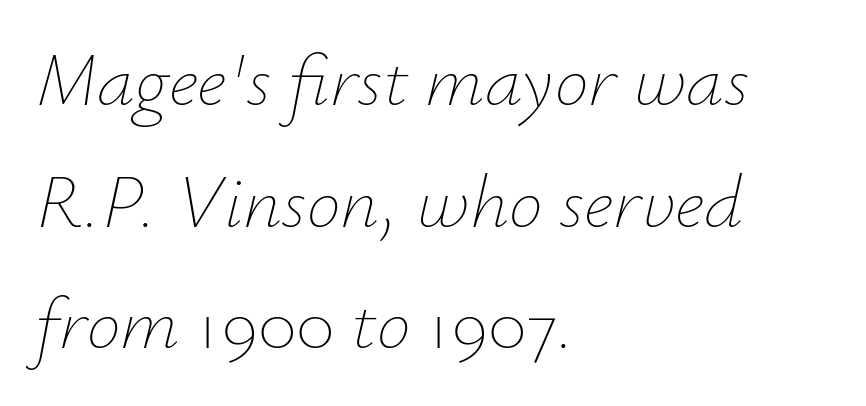
The image shows 76 px thin type, italic (leaning right); set left-aligned, normal line spacing (1.6x), normal letter spacing, not underlined; low stroke contrast and a small x-height.
